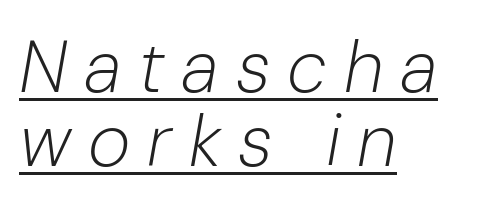
{"italic": "yes", "lean": "right", "slant_degrees": 10, "bold": "no", "weight": "light", "width": "normal", "stroke_contrast": "low", "x_height": "medium", "monospaced": "no", "underline": "yes", "align": "left", "line_spacing": "tight", "line_spacing_ratio": 1.02, "letter_spacing": "wide", "letter_spacing_em": 0.23, "glyph_px": 73}
